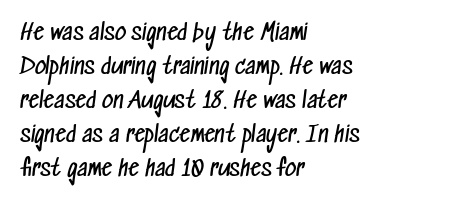
The passage shown is not underscored anywhere. Caption: face not bold, strokes unweighted. Tracking value appears to be zero — textbook default spacing. Leading: standard. The rag falls on the right side of this text block.
